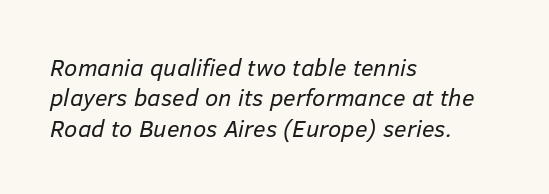
Q: Is the text bold? A: No.
Q: Is the text italic (slanted)? A: Yes, it leans right by about 12 degrees.
Q: Is the text underlined? A: No.
Q: How is the paragraph aligned? A: Left-aligned.
Q: Is the spacing between letters normal or unusually wide? A: Normal.
Q: Is the spacing between lines tight, normal or loose? A: Normal.
